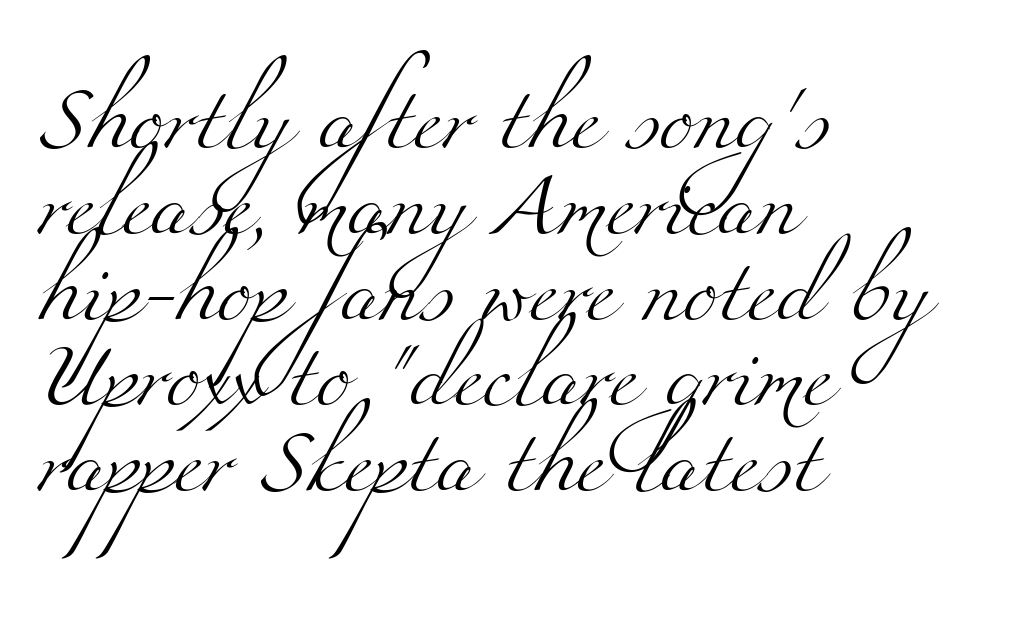
The passage is arranged the way most books set body copy — flush left. The gap between lines stays unmarked. These lines keep a tight, regular rhythm from letter to letter. The face used here is proportionally spaced, like ordinary book or web type.
